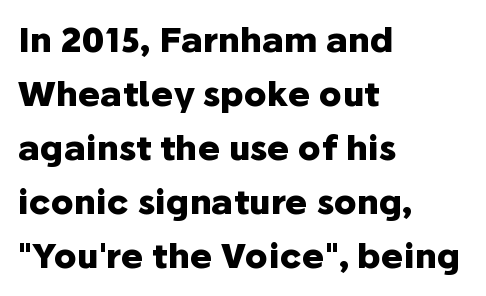
Each word holds together tightly as a unit, with standard inter-letter gaps. Left-aligned paragraph, ragged on the right. Students, this is bold: see how much ink each stroke carries. Descenders are the only things crossing below the line. Look at the bottom of the vertical strokes: they stop flat, with no serifs. The rows are spaced the way most documents space them.
